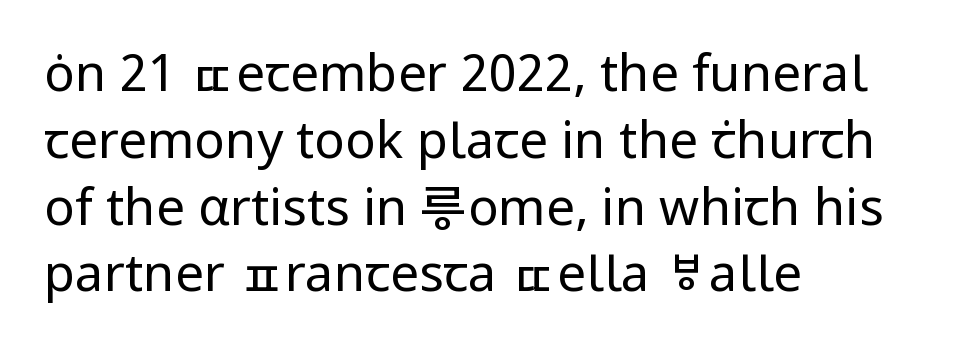
The image shows 51 px regular-weight sans-serif type, upright; set left-aligned, normal line spacing (1.31x), normal letter spacing, not underlined; low stroke contrast and a medium x-height.
